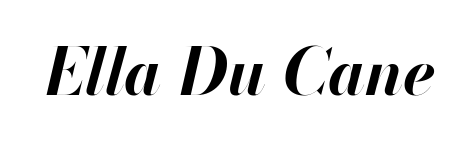
The image shows 66 px bold type, italic (leaning right); set normal letter spacing, not underlined; high stroke contrast and a small x-height.
